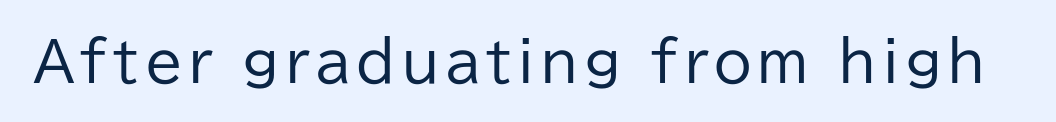
{"serif": "no", "italic": "no", "bold": "no", "weight": "regular", "width": "normal", "stroke_contrast": "low", "x_height": "medium", "monospaced": "no", "underline": "no", "glyph_px": 55}
